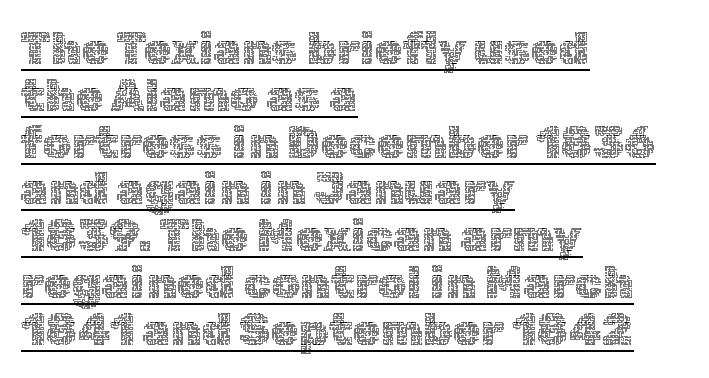
The image shows 45 px thin type, upright; set left-aligned, tight line spacing (1.04x), normal letter spacing, underlined; a medium x-height.
